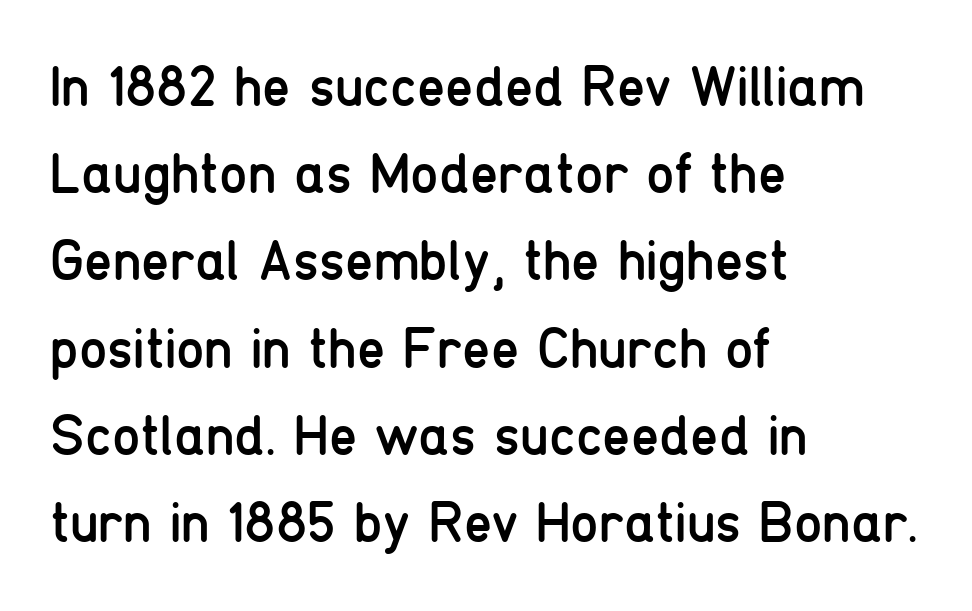
{"serif": "no", "italic": "no", "bold": "no", "weight": "regular", "width": "condensed", "stroke_contrast": "low", "x_height": "medium", "monospaced": "no", "underline": "no", "align": "left", "line_spacing": "normal", "line_spacing_ratio": 1.53, "letter_spacing": "normal", "letter_spacing_em": 0.0, "glyph_px": 57}
